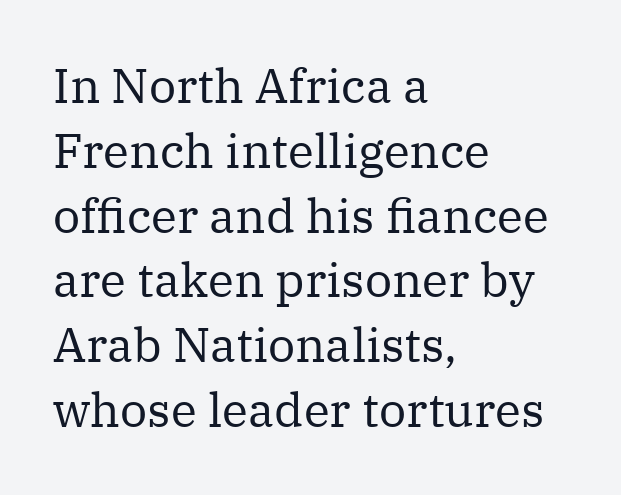
Interline gaps are of average width in this sample. The designer went with a serif here, giving each stem small feet. Heaviness? Minimal to ordinary, like unemphasized prose. Words float on clear page, feet unadorned. The passage shown is typed in a proportional face where columns would drift. Nothing unusual about the tracking: characters are spaced as the font intends.
